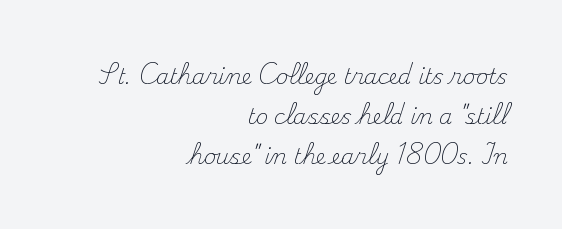
Beneath every word, the page is bare. Each line ends at the same right margin while the left side varies. Stems and bowls with no extra thickness — not bold. The line-height multiplier appears high, well above default. Nobody touched the tracking dial on this one.
